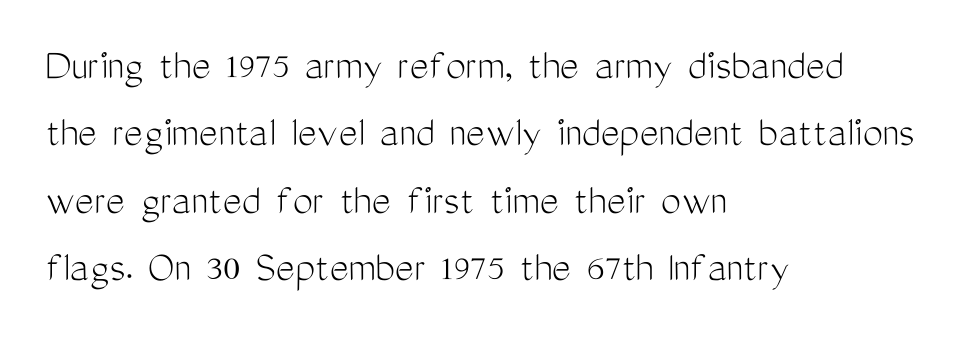
{"serif": "no", "italic": "no", "bold": "no", "weight": "light", "width": "condensed", "stroke_contrast": "medium", "x_height": "medium", "monospaced": "no", "underline": "no", "align": "left", "line_spacing": "normal", "line_spacing_ratio": 1.5, "letter_spacing": "normal", "letter_spacing_em": 0.0, "glyph_px": 45}
